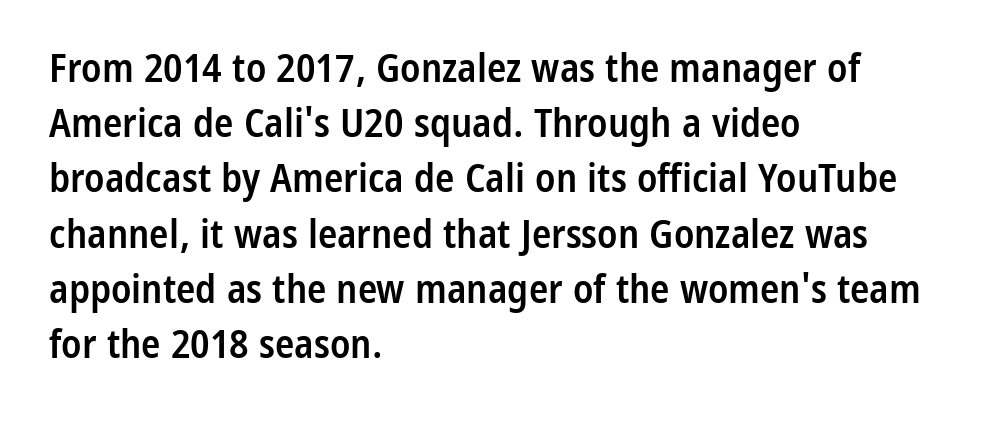
Q: Is the text bold? A: Semi-bold.
Q: Is the text italic (slanted)? A: No, it is upright.
Q: Is the typeface a serif or a sans-serif typeface? A: Sans-serif.
Q: Is the text underlined? A: No.
Q: How is the paragraph aligned? A: Left-aligned.
Q: Is the spacing between letters normal or unusually wide? A: Normal.
Q: Is the spacing between lines tight, normal or loose? A: Normal.
Q: Width (condensed, normal, or wide)? A: Condensed.
Q: Stroke contrast? A: Low.
Q: x-height? A: Medium.
Q: Monospaced? A: No.
